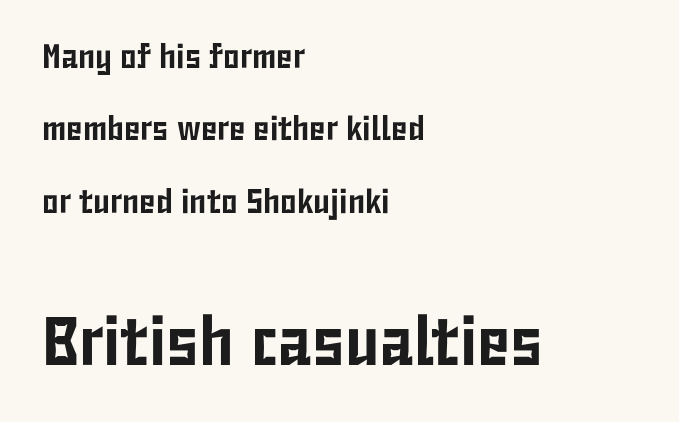
Q: Is the text italic (slanted)? A: No, it is upright.
Q: Is the typeface a serif or a sans-serif typeface? A: Sans-serif.
Q: Is the text underlined? A: No.
Q: How is the paragraph aligned? A: Left-aligned.
Q: Is the spacing between letters normal or unusually wide? A: Normal.
Q: Is the spacing between lines tight, normal or loose? A: Loose.
Q: Which block of text is set in a larger size, the first (top) or the second (bottom)? A: The second (bottom) one.
Q: Width (condensed, normal, or wide)? A: Condensed.
Q: Stroke contrast? A: Low.
Q: x-height? A: Medium.
Q: Monospaced? A: No.
